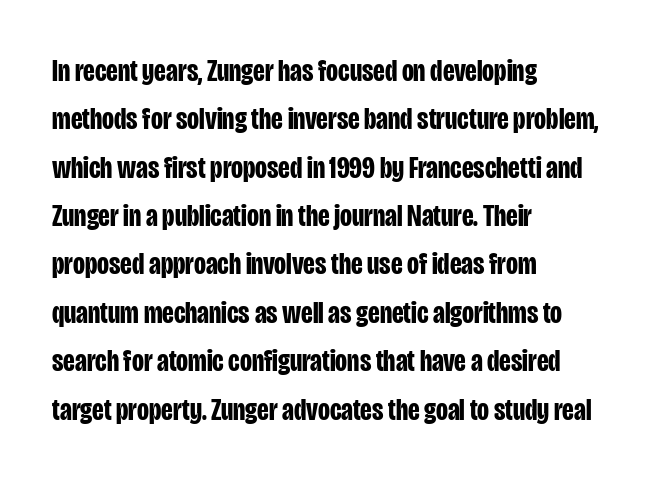
The image shows 31 px bold, condensed sans-serif type, upright; set left-aligned, normal line spacing (1.56x), normal letter spacing, not underlined; low stroke contrast and a large x-height.
